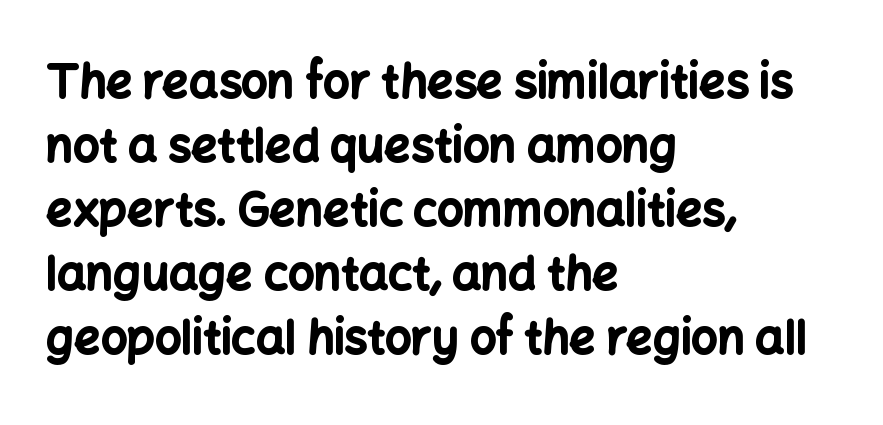
Q: Is the text bold? A: Yes.
Q: Is the text italic (slanted)? A: No, it is upright.
Q: Is the typeface a serif or a sans-serif typeface? A: Sans-serif.
Q: Is the text underlined? A: No.
Q: How is the paragraph aligned? A: Left-aligned.
Q: Is the spacing between letters normal or unusually wide? A: Normal.
Q: Is the spacing between lines tight, normal or loose? A: Normal.
Q: Width (condensed, normal, or wide)? A: Normal.
Q: Stroke contrast? A: Low.
Q: x-height? A: Medium.
Q: Monospaced? A: No.
